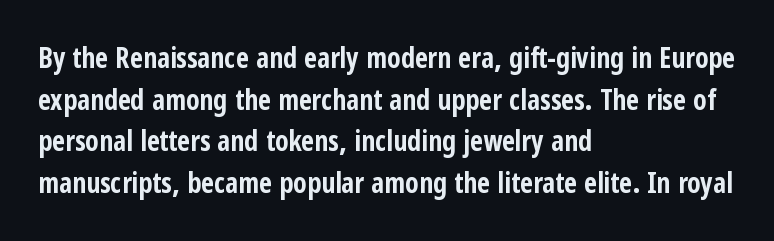
The image shows 28 px bold, condensed sans-serif type, upright; set left-aligned, normal line spacing (1.49x), normal letter spacing, not underlined; low stroke contrast and a medium x-height.
